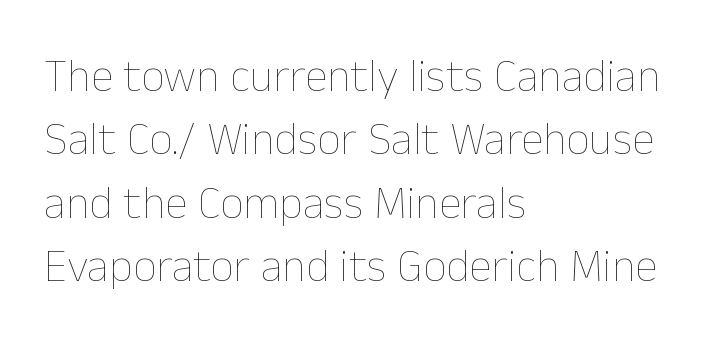
Is this a fixed-width face? No — the glyphs have proportional, varying widths. A classic flush-left, rag-right setting is used for this passage. Nobody drew a line under any word here. The letters stand upright; this is a roman face. Rows of type keep a routine distance in the vertical direction.
